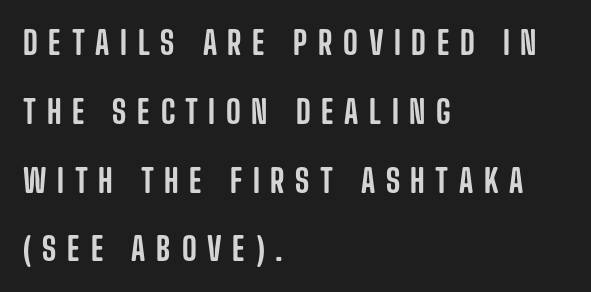
The image shows 32 px condensed sans-serif type, upright; set left-aligned, loose line spacing (2.15x), unusually wide letter spacing (+0.33 em), not underlined; low stroke contrast and a large x-height.
